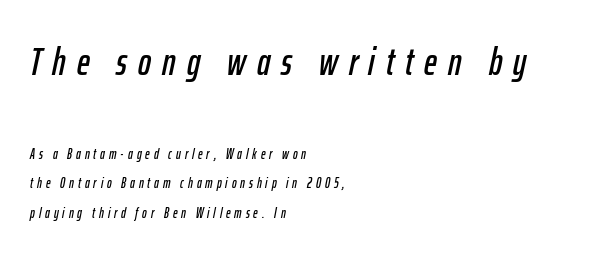
Is the lower block the larger one? No — the upper block carries the bigger type. Words float on clear page, feet unadorned. Tall strokes in this sample are angled rather than plumb. Casual observation: everything's shoved over to the left. Here the glyphs are tracked loosely, breaking word shapes into spaced letters.
